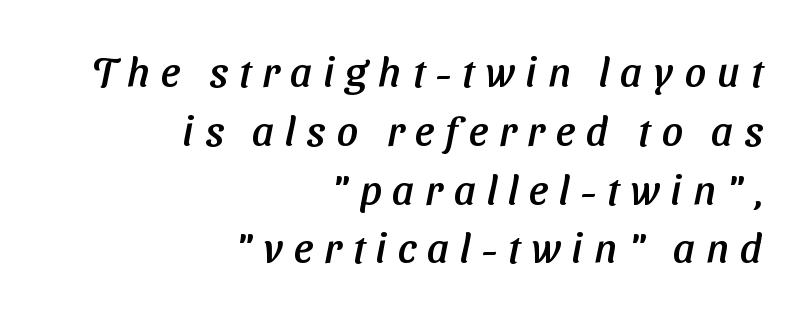
The image shows 42 px sans-serif type; set right-aligned, normal line spacing (1.4x), unusually wide letter spacing (+0.26 em), not underlined; low stroke contrast and a medium x-height.
